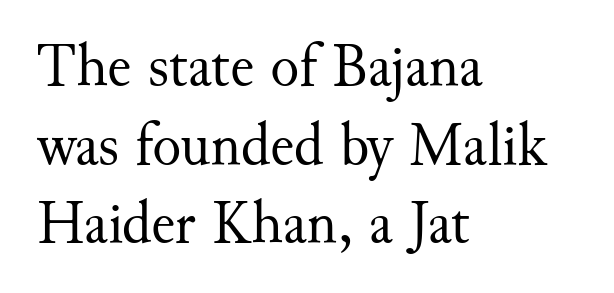
{"serif": "yes", "italic": "no", "bold": "no", "weight": "regular", "width": "normal", "stroke_contrast": "medium", "x_height": "small", "monospaced": "no", "underline": "no", "align": "left", "line_spacing": "normal", "line_spacing_ratio": 1.31, "letter_spacing": "normal", "letter_spacing_em": 0.0, "glyph_px": 60}
